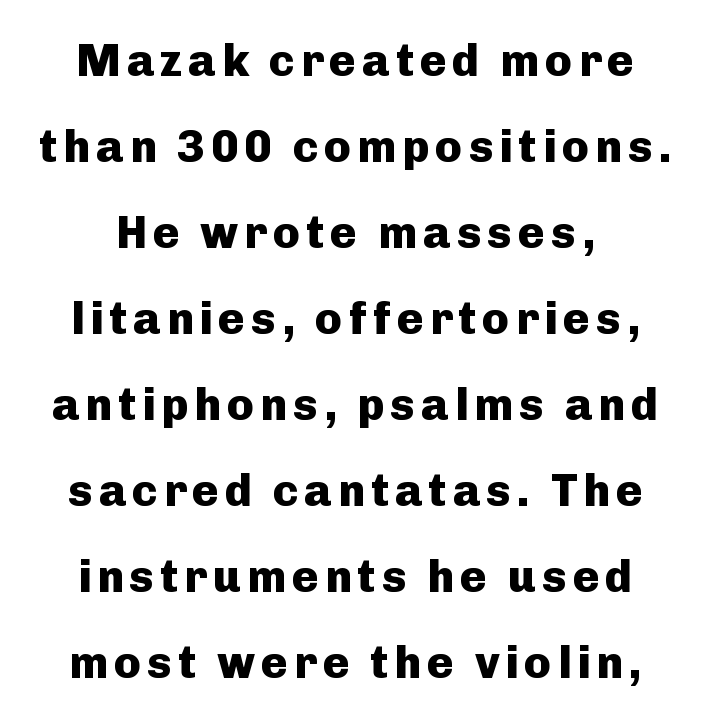
Q: Is the text bold? A: Yes.
Q: Is the text italic (slanted)? A: No, it is upright.
Q: Is the typeface a serif or a sans-serif typeface? A: Sans-serif.
Q: Is the text underlined? A: No.
Q: Is the spacing between lines tight, normal or loose? A: Loose.
Q: Width (condensed, normal, or wide)? A: Normal.
Q: Stroke contrast? A: Low.
Q: x-height? A: Medium.
Q: Monospaced? A: No.
